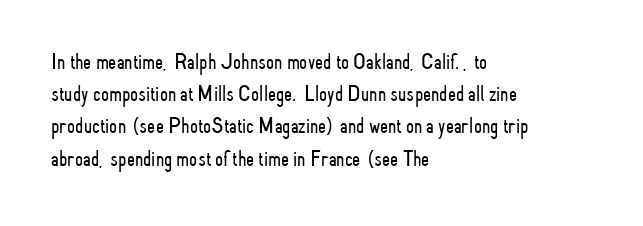
{"italic": "no", "bold": "no", "underline": "no", "align": "left", "line_spacing": "normal", "line_spacing_ratio": 1.4, "letter_spacing": "normal", "letter_spacing_em": 0.0, "glyph_px": 23}
